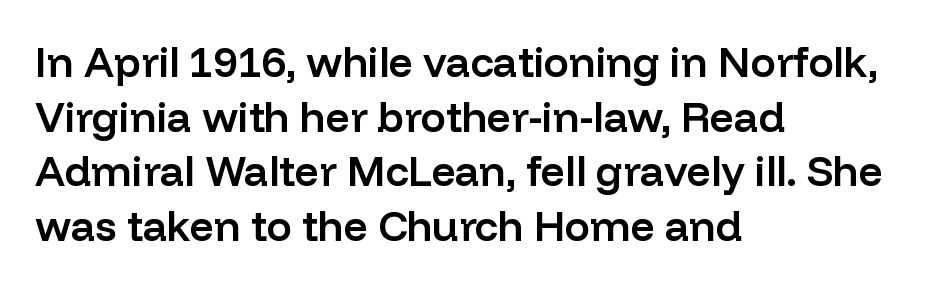
{"serif": "no", "italic": "no", "bold": "semi", "weight": "semibold", "width": "normal", "stroke_contrast": "low", "x_height": "medium", "monospaced": "no", "underline": "no", "align": "left", "line_spacing": "normal", "line_spacing_ratio": 1.3, "letter_spacing": "normal", "letter_spacing_em": 0.0, "glyph_px": 42}
